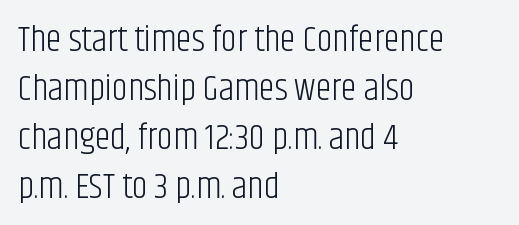
The image shows 36 px light, condensed sans-serif type, upright; set left-aligned, normal line spacing (1.36x), normal letter spacing, not underlined; low stroke contrast and a large x-height.
